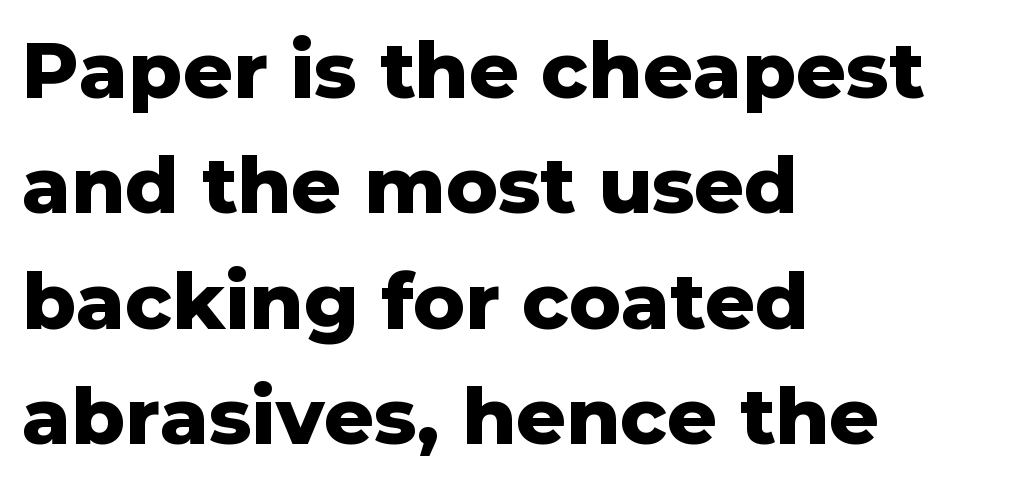
A typesetter would label this face a sans. Does the copy run flush right? No — it runs flush left. Heavy-handed strokes throughout: this text is bold. Does extra space separate the letters? No, they use regular spacing. The passage shown is typed in a proportional face where columns would drift. A typesetter would mark this as roman, not italic.
